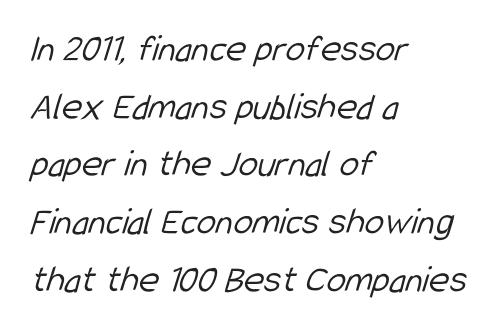
{"serif": "no", "bold": "no", "weight": "light", "width": "condensed", "stroke_contrast": "low", "x_height": "medium", "monospaced": "no", "underline": "no", "align": "left", "line_spacing": "normal", "line_spacing_ratio": 1.48, "letter_spacing": "normal", "letter_spacing_em": 0.0, "glyph_px": 39}
